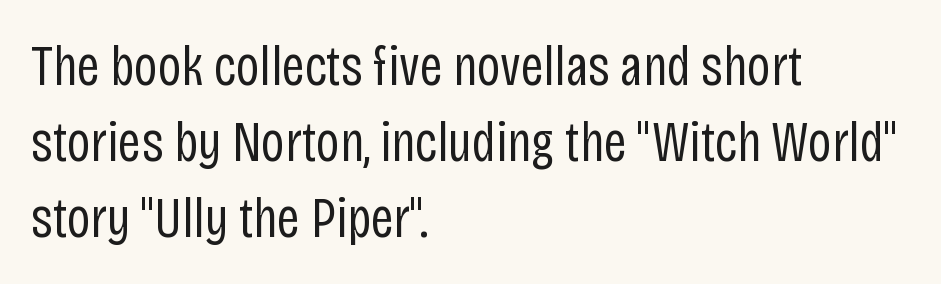
Ink coverage per letter is moderate at most. Line starts are locked; line ends wander. A typesetter would label this face a sans. The rendering uses natural spacing where letterforms have individual widths. Bare-footed words on every line. Is the letter spacing exaggerated? No — it looks like the ordinary default.
